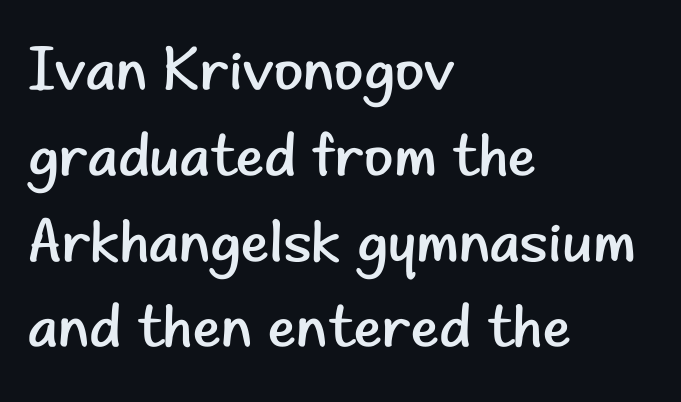
Q: Is the text bold? A: No.
Q: Is the text italic (slanted)? A: No, it is upright.
Q: Is the typeface a serif or a sans-serif typeface? A: Sans-serif.
Q: Is the text underlined? A: No.
Q: How is the paragraph aligned? A: Left-aligned.
Q: Is the spacing between letters normal or unusually wide? A: Normal.
Q: Is the spacing between lines tight, normal or loose? A: Normal.
Q: Width (condensed, normal, or wide)? A: Normal.
Q: Stroke contrast? A: Low.
Q: x-height? A: Small.
Q: Monospaced? A: No.
